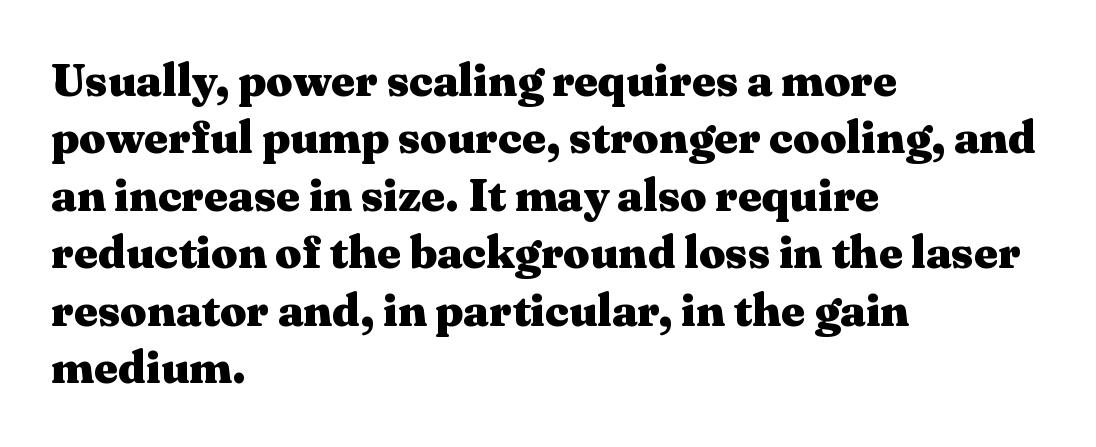
{"serif": "yes", "italic": "no", "bold": "yes", "weight": "heavy", "width": "wide", "stroke_contrast": "medium", "x_height": "medium", "monospaced": "no", "underline": "no", "align": "left", "line_spacing": "normal", "line_spacing_ratio": 1.25, "letter_spacing": "normal", "letter_spacing_em": 0.0, "glyph_px": 46}
